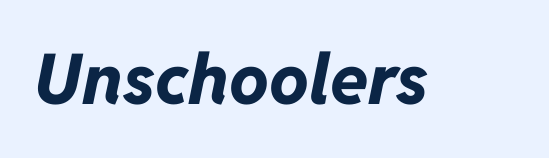
Nothing unusual about the tracking: characters are spaced as the font intends. The passage shown is typed in a proportional face where columns would drift. These words are printed bold, with thick strokes throughout. Notice how the stems are inclined rather than vertical — that's the hallmark of italics. Each row of text sits above clean, open space.
